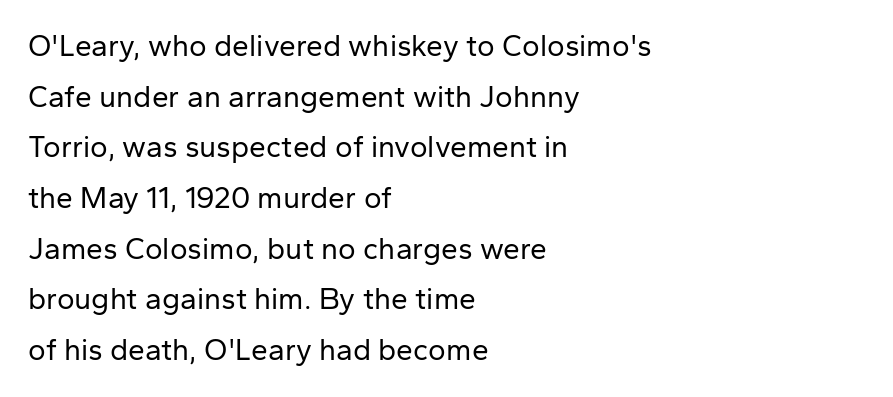
The image shows 30 px regular-weight sans-serif type, upright; set left-aligned, normal line spacing (1.69x), normal letter spacing, not underlined; low stroke contrast and a medium x-height.
